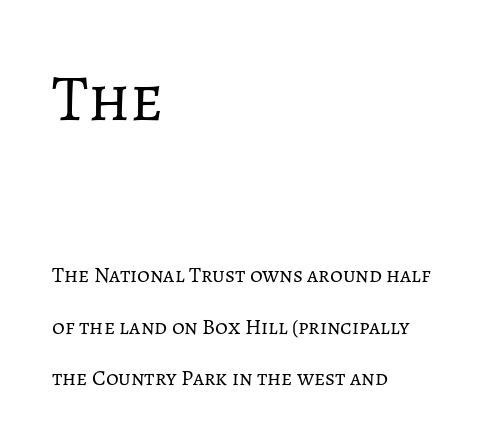
{"italic": "no", "bold": "no", "weight": "regular", "width": "normal", "stroke_contrast": "low", "x_height": "medium", "monospaced": "no", "underline": "no", "align": "left", "line_spacing": "loose", "line_spacing_ratio": 2.34, "letter_spacing": "normal", "letter_spacing_em": 0.0, "larger_block": "first", "size_ratio": 3.0, "glyph_px": 66}
